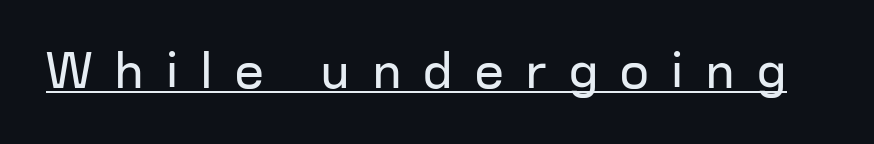
Q: Is the text bold? A: No.
Q: Is the text italic (slanted)? A: No, it is upright.
Q: Is the typeface a serif or a sans-serif typeface? A: Sans-serif.
Q: Is the text underlined? A: Yes.
Q: Is the spacing between letters normal or unusually wide? A: Unusually wide.
Q: Width (condensed, normal, or wide)? A: Normal.
Q: Stroke contrast? A: Low.
Q: x-height? A: Medium.
Q: Monospaced? A: No.
